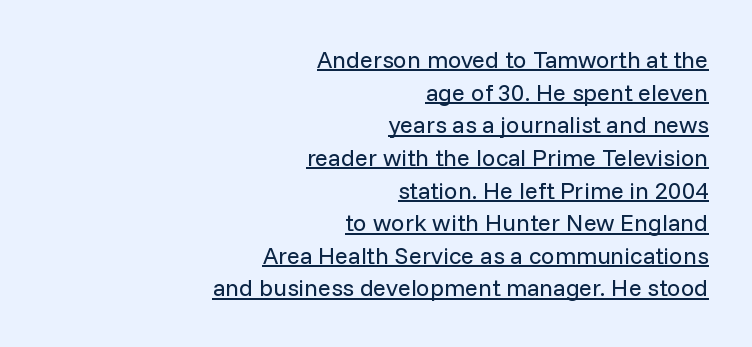
{"italic": "no", "bold": "no", "underline": "yes", "align": "right", "line_spacing": "normal", "line_spacing_ratio": 1.36, "letter_spacing": "normal", "letter_spacing_em": 0.0, "glyph_px": 24}
